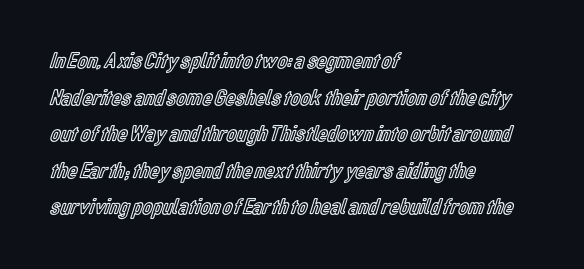
The image shows 23 px text type; set left-aligned, normal line spacing (1.59x), normal letter spacing, not underlined.
